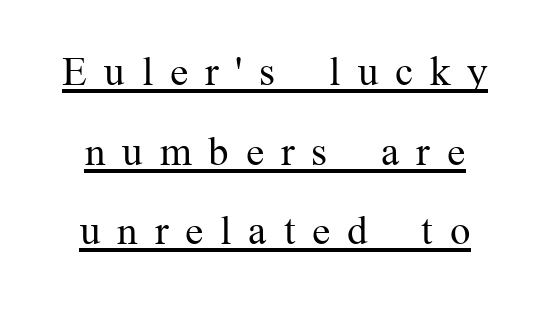
The image shows 41 px regular-weight serif type, upright; set loose line spacing (1.94x), unusually wide letter spacing (+0.41 em), underlined; medium stroke contrast and a medium x-height.
